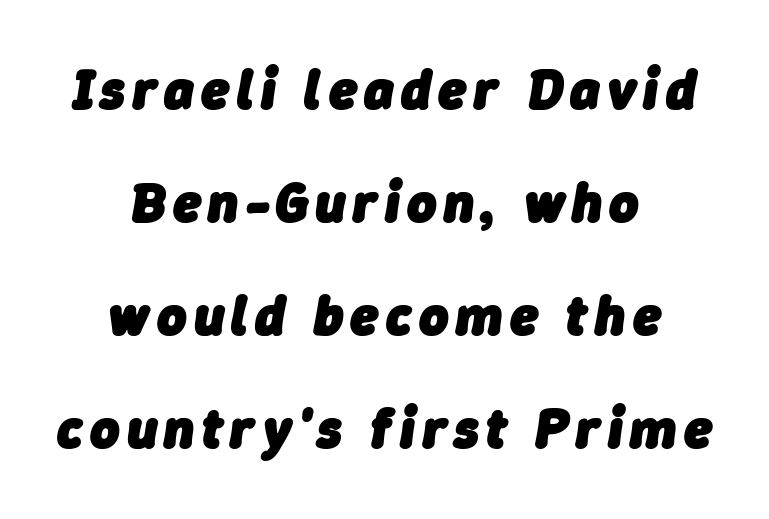
Leading: increased. Does the copy run flush right? No — it is centered line by line. The passage shown is typed in a proportional face where columns would drift. A dark, heavy texture on the line: the type is bold. The area under the type is left untouched. The lettering tilts uniformly, giving the passage an italic look.
